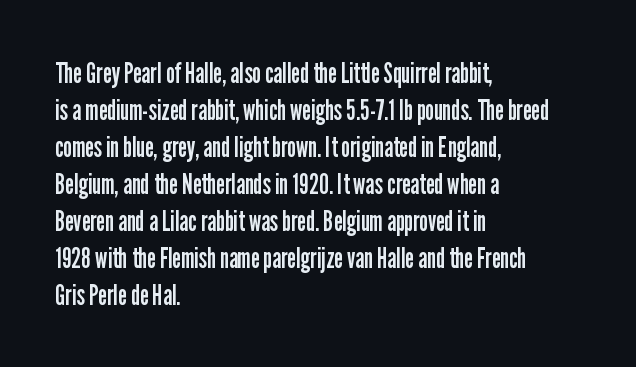
Beneath every word, the page is bare. This sample has the flowing, uneven cadence of proportional lettering. Unlike a traditional serif, this face leaves its strokes unadorned. The strokes are not fattened; the text isn't bold. One glance says typical: line gaps are just what's usual.
